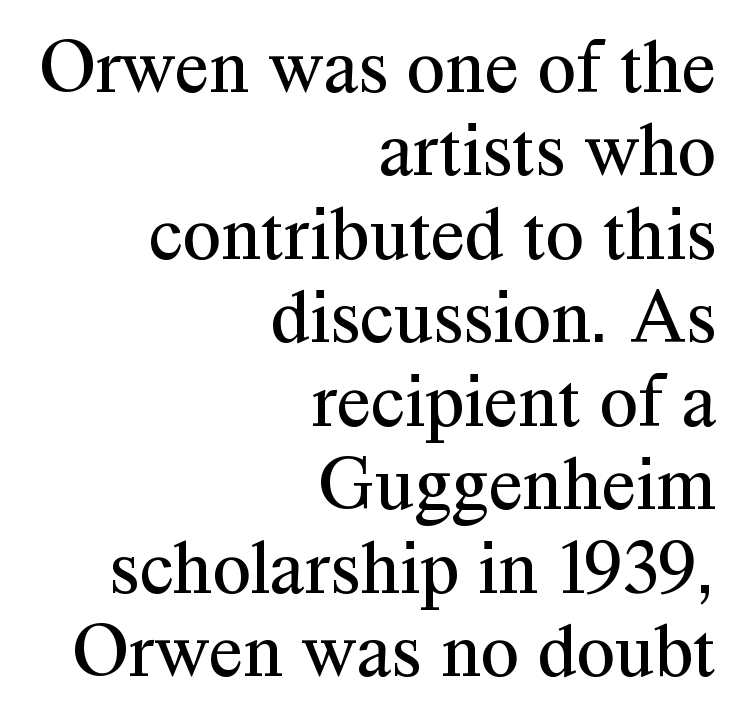
The image shows 78 px regular-weight serif type, upright; set right-aligned, tight line spacing (1.07x), normal letter spacing, not underlined; medium stroke contrast and a medium x-height.
